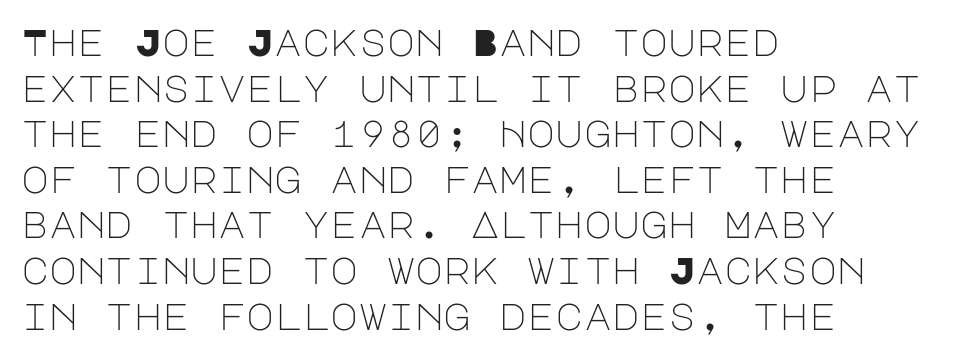
The image shows 38 px light sans-serif type, upright; set left-aligned, line spacing 1.2x, normal letter spacing, not underlined; low stroke contrast and a large x-height.
